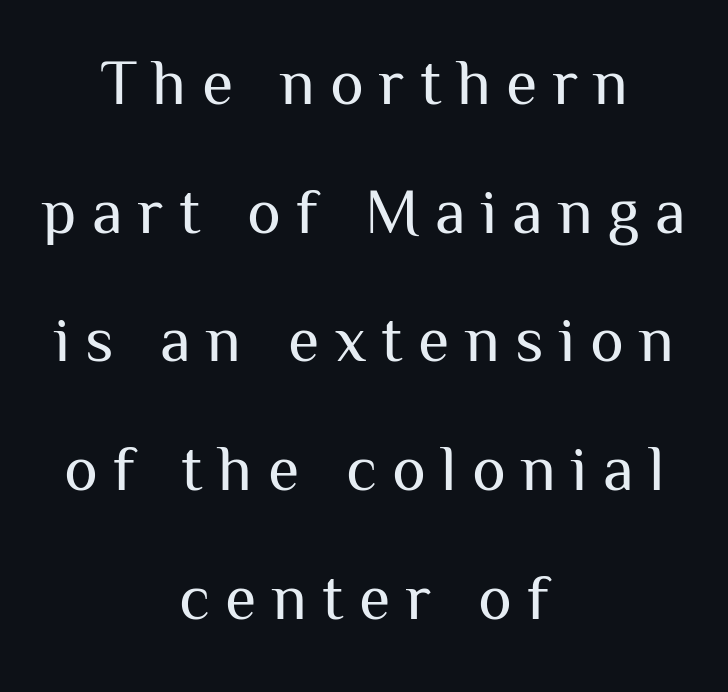
Q: Is the text bold? A: No.
Q: Is the text italic (slanted)? A: No, it is upright.
Q: Is the typeface a serif or a sans-serif typeface? A: Sans-serif.
Q: Is the text underlined? A: No.
Q: How is the paragraph aligned? A: Centered.
Q: Is the spacing between letters normal or unusually wide? A: Unusually wide.
Q: Is the spacing between lines tight, normal or loose? A: Loose.
Q: Width (condensed, normal, or wide)? A: Normal.
Q: Stroke contrast? A: Medium.
Q: x-height? A: Medium.
Q: Monospaced? A: No.
